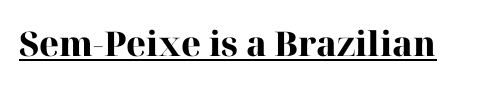
Here the glyphs are tracked normally, forming tight word shapes. The lettering stays uniformly vertical, giving the passage a roman look. I'd call this a serif setting — the letters wear small feet. Like a heading marked for emphasis, these lines bear an underscore. The rendering uses natural spacing where letterforms have individual widths. As a designer I'd log this as weight 700, bold.
